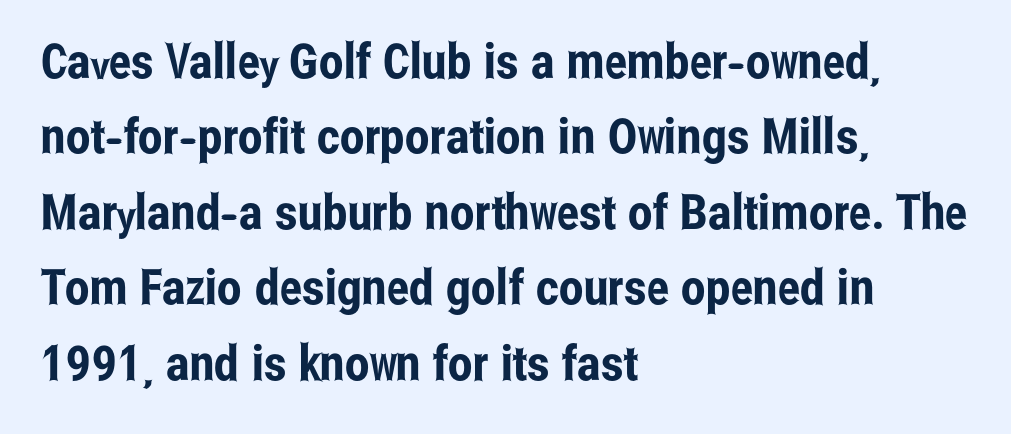
The image shows 49 px condensed sans-serif type, upright; set left-aligned, normal line spacing (1.54x), normal letter spacing, not underlined; low stroke contrast and a medium x-height.
